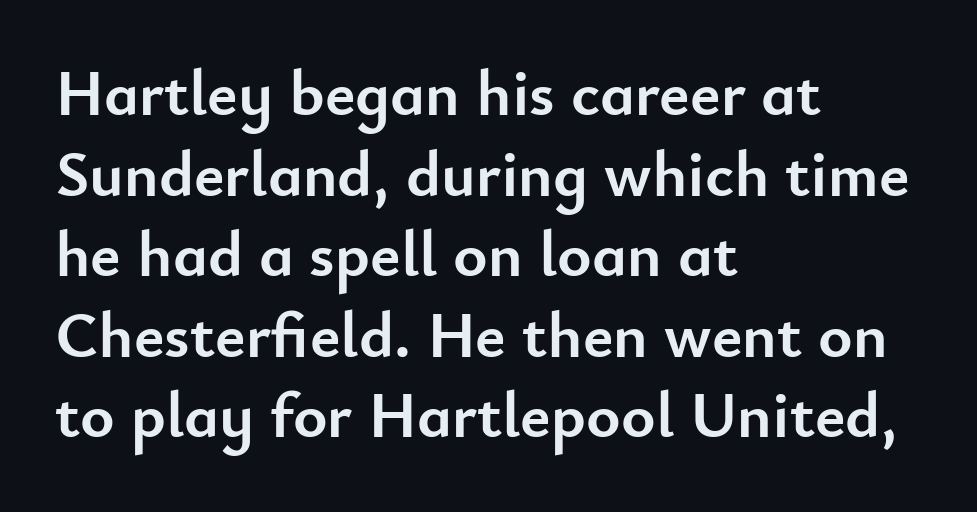
Q: Is the text bold? A: Yes.
Q: Is the text italic (slanted)? A: No, it is upright.
Q: Is the typeface a serif or a sans-serif typeface? A: Sans-serif.
Q: Is the text underlined? A: No.
Q: How is the paragraph aligned? A: Left-aligned.
Q: Is the spacing between letters normal or unusually wide? A: Normal.
Q: Width (condensed, normal, or wide)? A: Normal.
Q: Stroke contrast? A: Low.
Q: x-height? A: Small.
Q: Monospaced? A: No.
